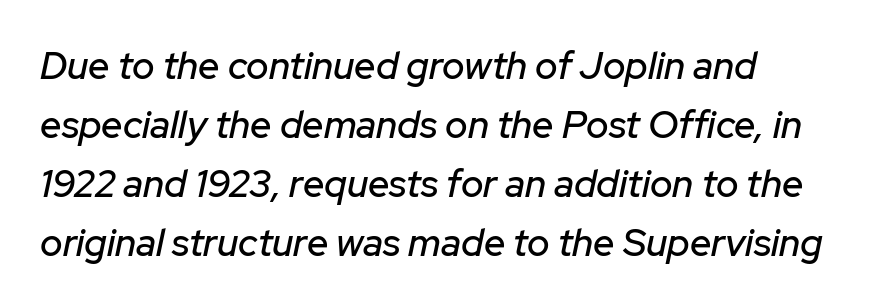
Note the varied advance widths — an 'i' is clearly narrower than an 'm'. Slant detected: the letters are inclined. Tracking value appears to be zero — textbook default spacing. The block of text has a typical density, with ordinary space between rows.
